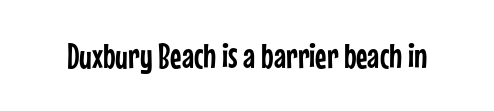
Q: Is the text italic (slanted)? A: No, it is upright.
Q: Is the typeface a serif or a sans-serif typeface? A: Sans-serif.
Q: Is the text underlined? A: No.
Q: Is the spacing between letters normal or unusually wide? A: Normal.
Q: Width (condensed, normal, or wide)? A: Condensed.
Q: Stroke contrast? A: Low.
Q: x-height? A: Medium.
Q: Monospaced? A: No.
